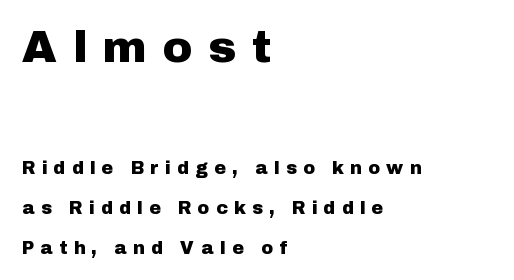
{"serif": "no", "italic": "no", "width": "normal", "stroke_contrast": "low", "x_height": "medium", "monospaced": "no", "underline": "no", "align": "left", "line_spacing": "loose", "line_spacing_ratio": 2.22, "letter_spacing": "wide", "letter_spacing_em": 0.41, "larger_block": "first", "size_ratio": 2.5, "glyph_px": 45}
